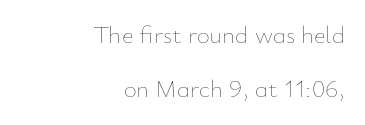
The image shows 25 px text type, upright; set right-aligned, loose line spacing (2.16x), normal letter spacing, not underlined.
